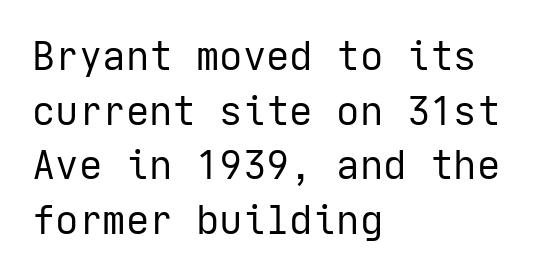
Q: Is the text bold? A: No.
Q: Is the text italic (slanted)? A: No, it is upright.
Q: Is the typeface a serif or a sans-serif typeface? A: Sans-serif.
Q: Is the text underlined? A: No.
Q: How is the paragraph aligned? A: Left-aligned.
Q: Is the spacing between letters normal or unusually wide? A: Normal.
Q: Is the spacing between lines tight, normal or loose? A: Normal.
Q: Width (condensed, normal, or wide)? A: Normal.
Q: Stroke contrast? A: Low.
Q: x-height? A: Medium.
